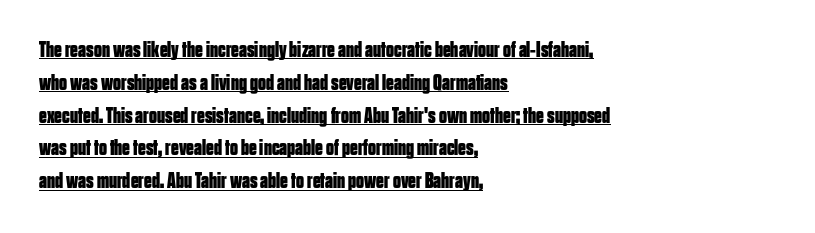
In terms of posture, this sample is upright. Check the space under the baseline: a stroke is drawn there. Reading down the block, your eye returns to a fixed left position each line. Plenty of ink on the page — the face is bold.
